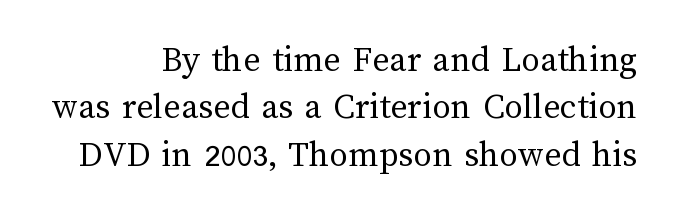
The image shows 37 px regular-weight type, upright; set normal line spacing (1.28x), normal letter spacing, not underlined; medium stroke contrast and a medium x-height.
